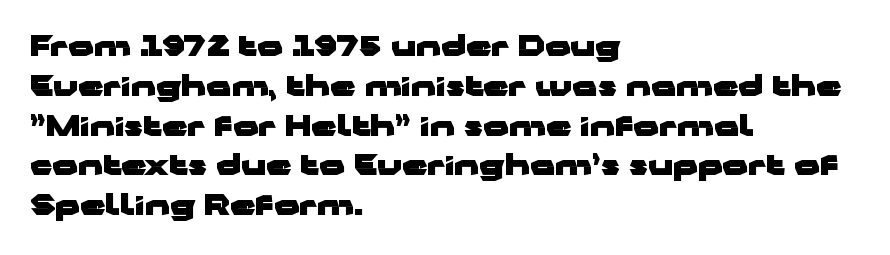
The font family rendered here belongs to the sans-serif group. These lines keep a tight, regular rhythm from letter to letter. Notice how descenders clear the ascenders below comfortably — that's standard leading. The typesetter chose a ragged-right arrangement here.
